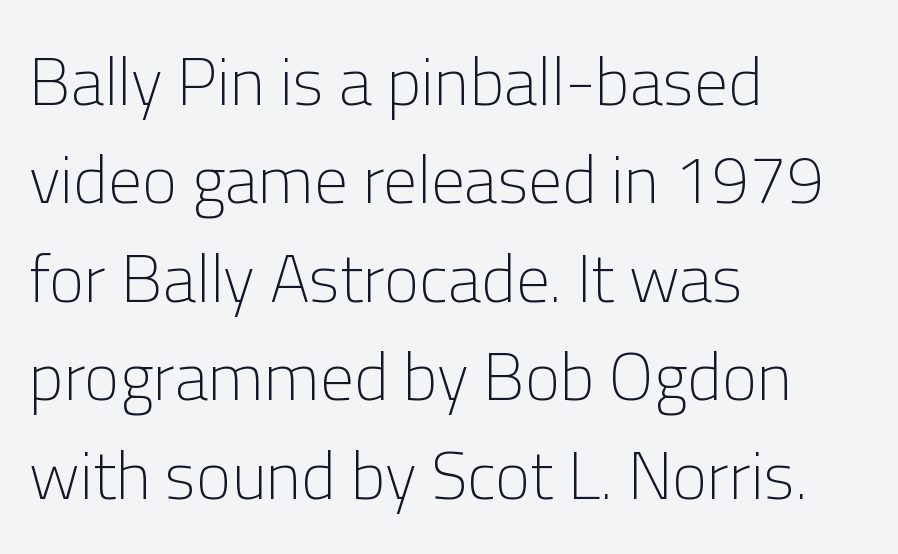
Q: Is the text bold? A: No.
Q: Is the text italic (slanted)? A: No, it is upright.
Q: Is the typeface a serif or a sans-serif typeface? A: Sans-serif.
Q: Is the text underlined? A: No.
Q: How is the paragraph aligned? A: Left-aligned.
Q: Is the spacing between letters normal or unusually wide? A: Normal.
Q: Is the spacing between lines tight, normal or loose? A: Normal.
Q: Width (condensed, normal, or wide)? A: Normal.
Q: Stroke contrast? A: Low.
Q: x-height? A: Medium.
Q: Monospaced? A: No.
